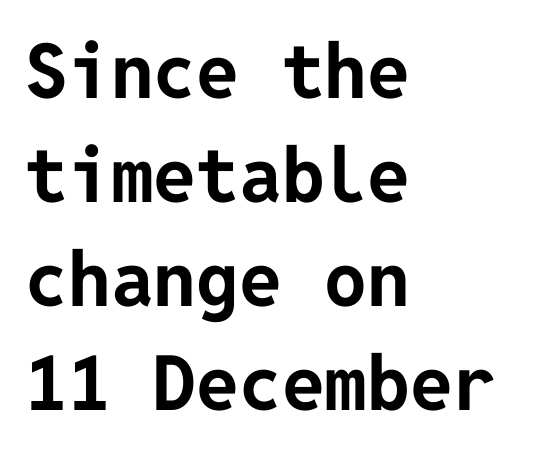
Look at the bottom of the vertical strokes: they stop flat, with no serifs. Words float on clear page, feet unadorned. Weight: bold. Ascenders rise straight up at ninety degrees. The horizontal fit of the characters is conventional and even.
